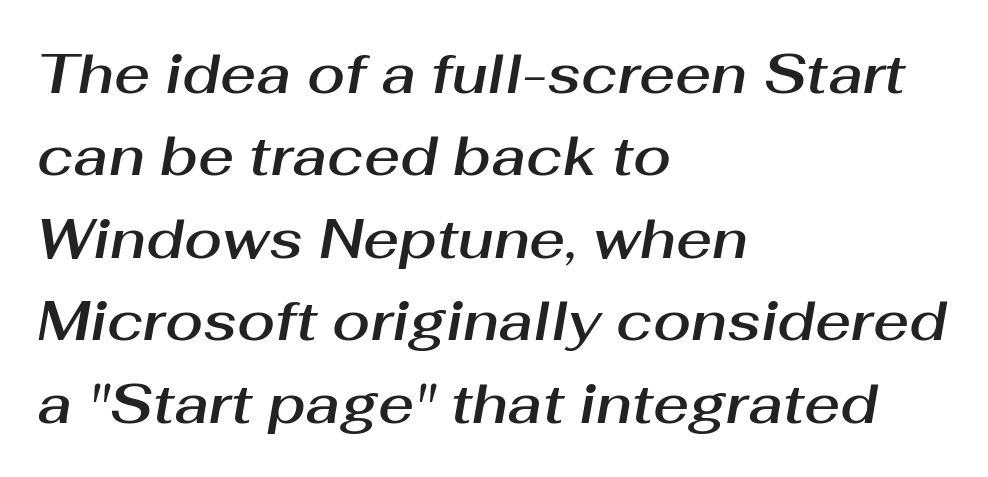
{"italic": "yes", "lean": "right", "slant_degrees": 10, "width": "normal", "stroke_contrast": "medium", "x_height": "medium", "monospaced": "no", "underline": "no", "align": "left", "line_spacing": "normal", "line_spacing_ratio": 1.5, "letter_spacing": "normal", "letter_spacing_em": 0.0, "glyph_px": 55}
